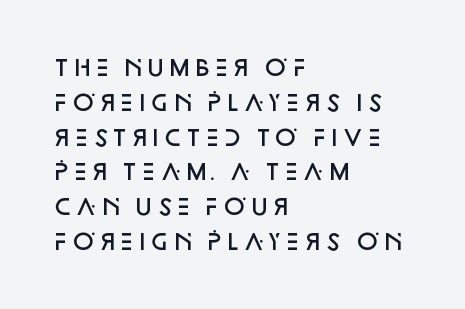
{"italic": "no", "bold": "semi", "underline": "no", "align": "left", "line_spacing": "normal", "line_spacing_ratio": 1.58, "letter_spacing": "normal", "letter_spacing_em": 0.0, "glyph_px": 22}
